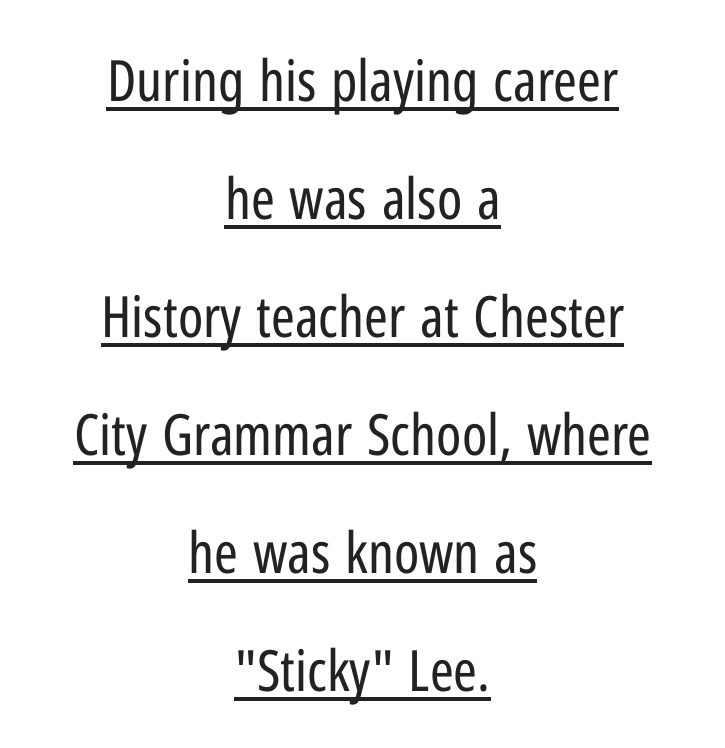
A great deal of white space separates one row of letters from the next. The font sits on the lighter half of the weight spectrum, regular included. The rendered words wear a rule along their underside. No extra tracking has been applied to these lines. Which margin do the lines hug? Neither — every line sits in the middle.
